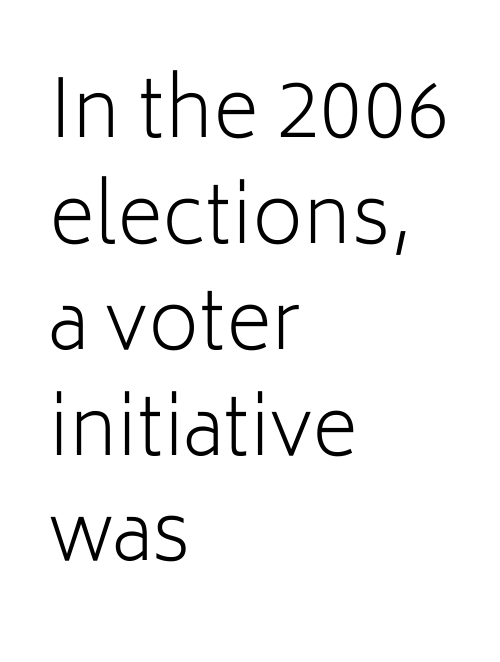
Q: Is the text bold? A: No.
Q: Is the text italic (slanted)? A: No, it is upright.
Q: Is the typeface a serif or a sans-serif typeface? A: Sans-serif.
Q: Is the text underlined? A: No.
Q: How is the paragraph aligned? A: Left-aligned.
Q: Is the spacing between letters normal or unusually wide? A: Normal.
Q: Is the spacing between lines tight, normal or loose? A: Normal.
Q: Width (condensed, normal, or wide)? A: Normal.
Q: Stroke contrast? A: Low.
Q: x-height? A: Medium.
Q: Monospaced? A: No.
